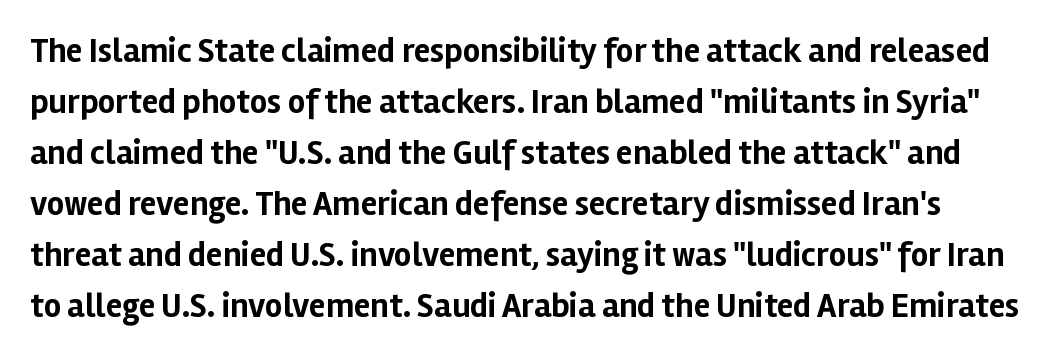
{"serif": "no", "italic": "no", "bold": "yes", "weight": "bold", "width": "normal", "stroke_contrast": "low", "x_height": "medium", "monospaced": "no", "underline": "no", "line_spacing": "normal", "line_spacing_ratio": 1.5, "letter_spacing": "normal", "letter_spacing_em": 0.0, "glyph_px": 34}
